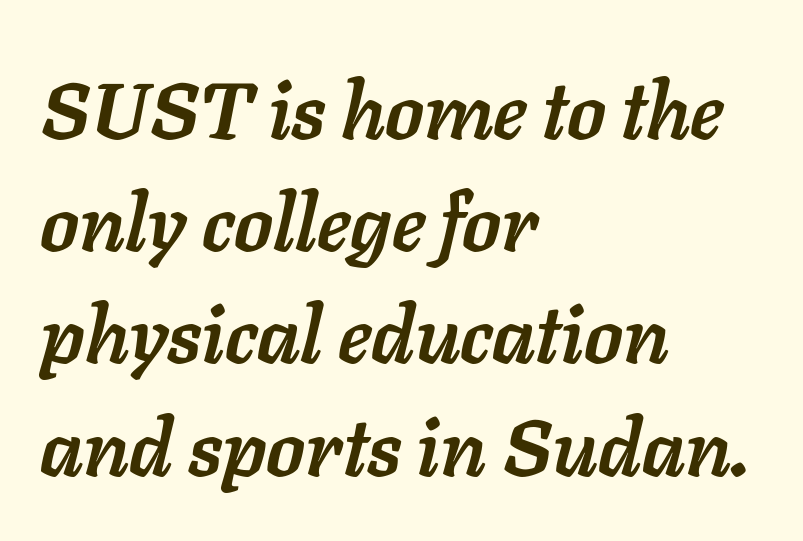
{"italic": "yes", "lean": "right", "slant_degrees": 11, "bold": "yes", "weight": "semibold", "width": "normal", "stroke_contrast": "low", "x_height": "medium", "monospaced": "no", "underline": "no", "align": "left", "line_spacing": "normal", "line_spacing_ratio": 1.42, "letter_spacing": "normal", "letter_spacing_em": 0.0, "glyph_px": 79}
